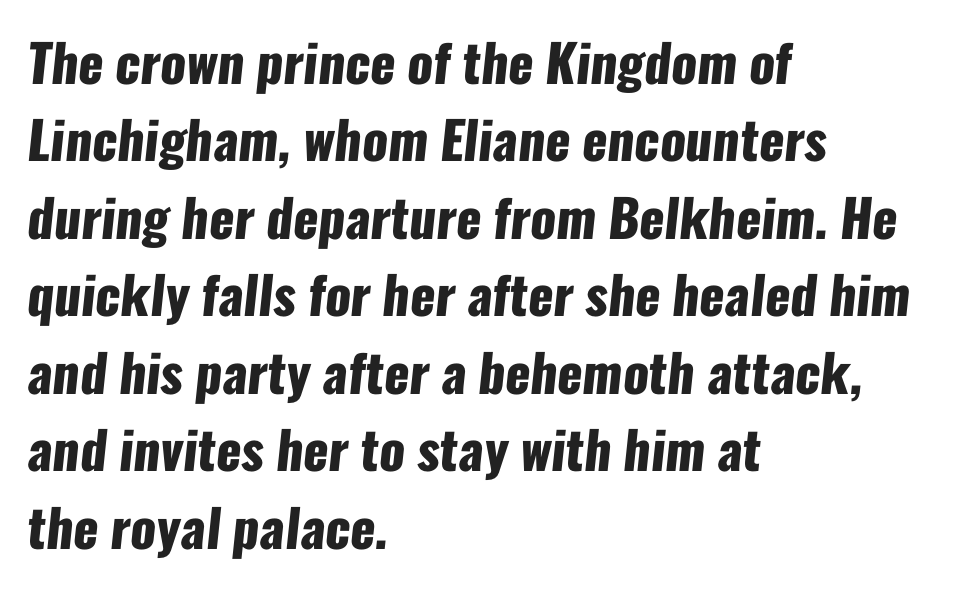
{"serif": "no", "bold": "yes", "weight": "heavy", "width": "condensed", "stroke_contrast": "low", "x_height": "medium", "monospaced": "no", "underline": "no", "align": "left", "line_spacing": "normal", "line_spacing_ratio": 1.49, "letter_spacing": "normal", "letter_spacing_em": 0.0, "glyph_px": 52}
